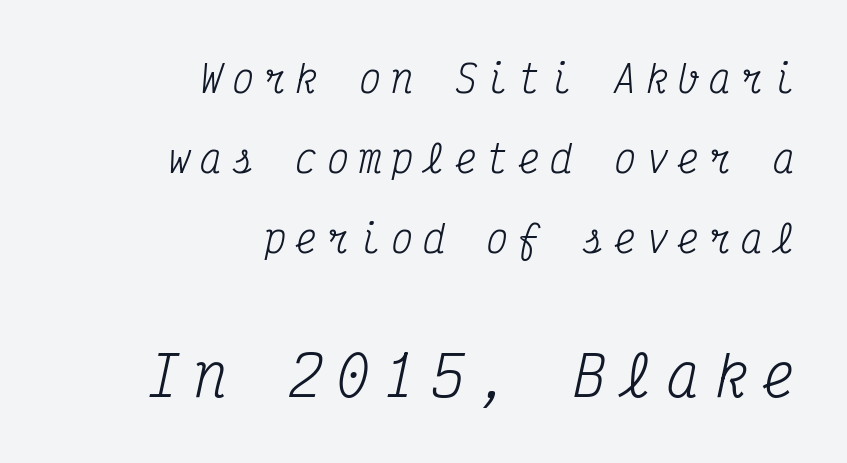
The image shows 55 px regular-weight, condensed serif type, italic (leaning right), monospaced; set right-aligned, loose line spacing (2.16x), unusually wide letter spacing (+0.26 em), not underlined; the second (bottom) block is 1.49x larger; medium stroke contrast and a medium x-height.
